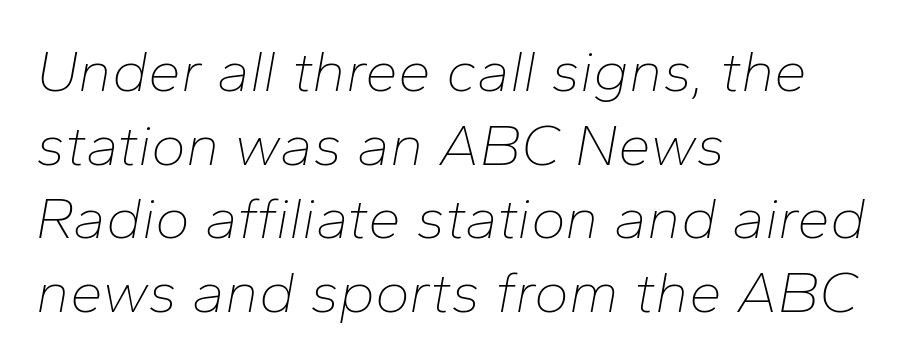
Q: Is the text bold? A: No.
Q: Is the text italic (slanted)? A: Yes, it leans right by about 10 degrees.
Q: Is the text underlined? A: No.
Q: How is the paragraph aligned? A: Left-aligned.
Q: Is the spacing between letters normal or unusually wide? A: Normal.
Q: Is the spacing between lines tight, normal or loose? A: Normal.
Q: Width (condensed, normal, or wide)? A: Normal.
Q: Stroke contrast? A: Low.
Q: x-height? A: Medium.
Q: Monospaced? A: No.
